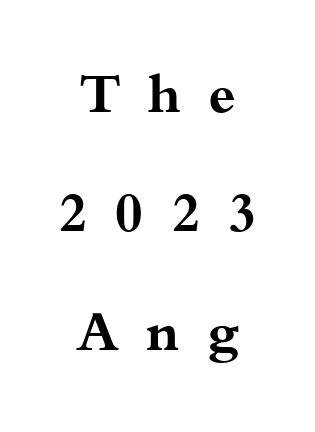
The image shows 55 px bold, wide serif type, upright; set centered, loose line spacing (2.16x), unusually wide letter spacing (+0.49 em), not underlined; medium stroke contrast and a small x-height.
